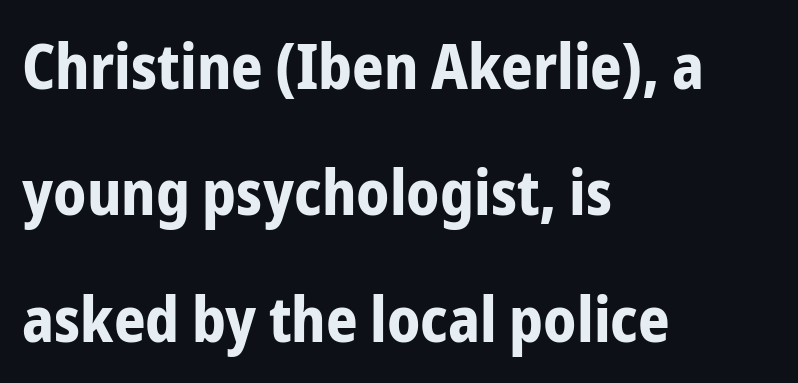
Horizontally, the lines are justified to the leading edge only. The tracking reads as untouched default to a designer's eye. Rendered with straight, roman letterforms. Note the varied advance widths — an 'i' is clearly narrower than an 'm'.
